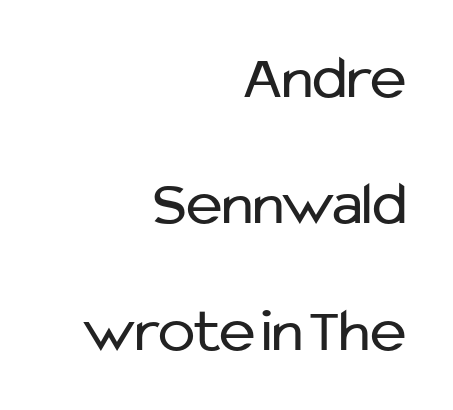
{"serif": "no", "italic": "no", "bold": "no", "weight": "regular", "width": "normal", "stroke_contrast": "low", "x_height": "medium", "monospaced": "no", "underline": "no", "align": "right", "line_spacing": "loose", "line_spacing_ratio": 2.04, "letter_spacing": "normal", "letter_spacing_em": 0.0, "glyph_px": 62}
